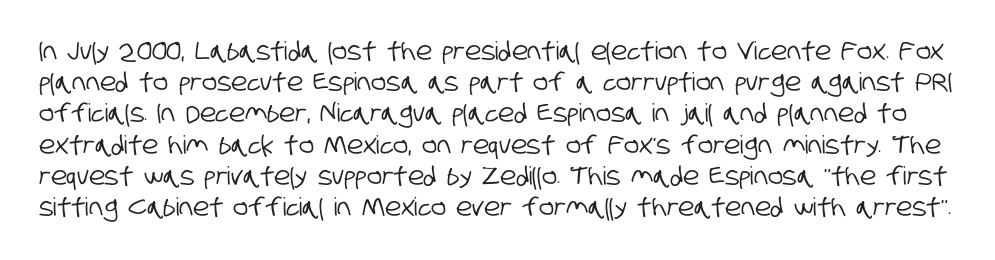
Leading: standard. Type without underlining. The horizontal fit of the characters is conventional and even.
